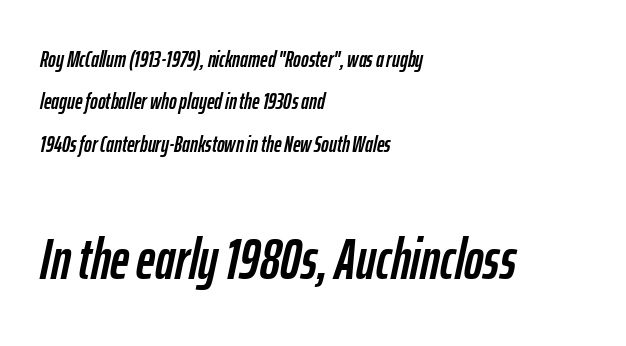
Spacing verdict: proportional, widths tailored to each character. Glyph-to-glyph distance matches everyday printed text. In CSS terms this would be text-align: left. Nobody drew a line under any word here. Scale increases going downward across the two blocks.
